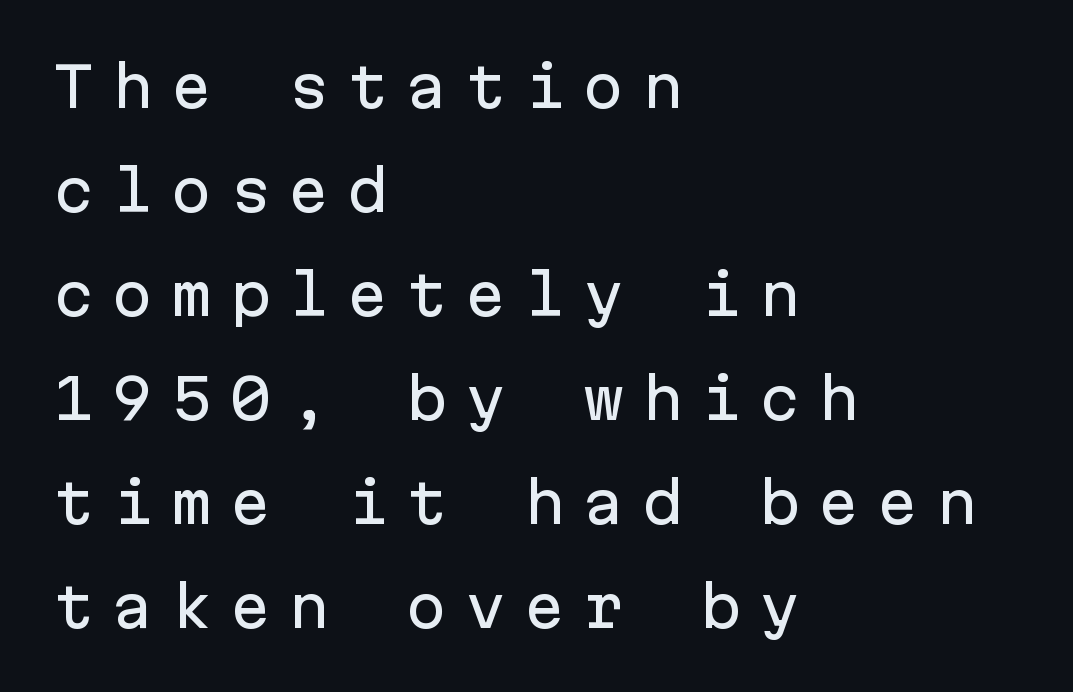
Q: Is the text italic (slanted)? A: No, it is upright.
Q: Is the typeface a serif or a sans-serif typeface? A: Sans-serif.
Q: Is the text underlined? A: No.
Q: How is the paragraph aligned? A: Left-aligned.
Q: Is the spacing between letters normal or unusually wide? A: Unusually wide.
Q: Width (condensed, normal, or wide)? A: Normal.
Q: Stroke contrast? A: Low.
Q: x-height? A: Medium.
Q: Monospaced? A: Yes.
